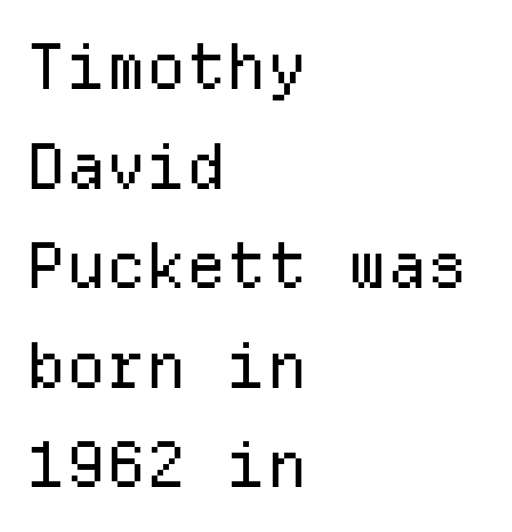
Are there feet on the stems? There aren't — it's a sans. Posture: straight, roman, zero tilt. The lines sit at an ordinary, default distance from one another. Caption: standard tracking, unaltered. The passage shown is typed in a monospace face where columns stay perfectly aligned.
